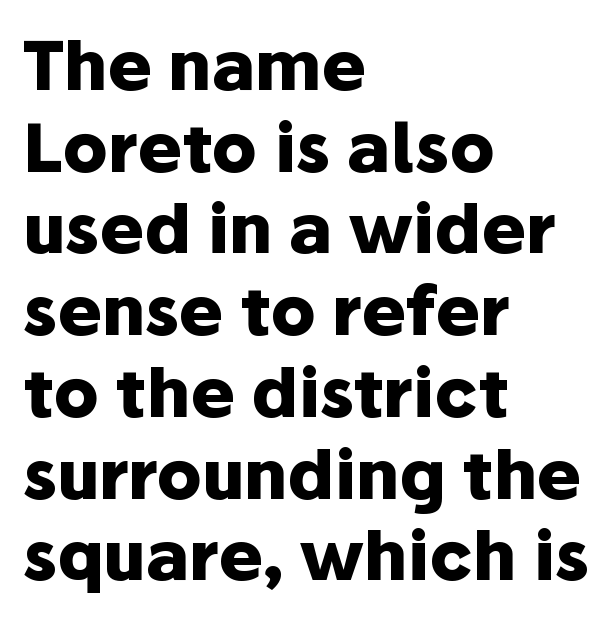
Typesetter's note: full bold, strokes at maximum text heaviness. Is the letter spacing exaggerated? No — it looks like the ordinary default. Anything drawn beneath the words? Only blank space. Designer's note — italics off, roman on. A sans-serif font was chosen for this passage. The rendering uses natural spacing where letterforms have individual widths.
